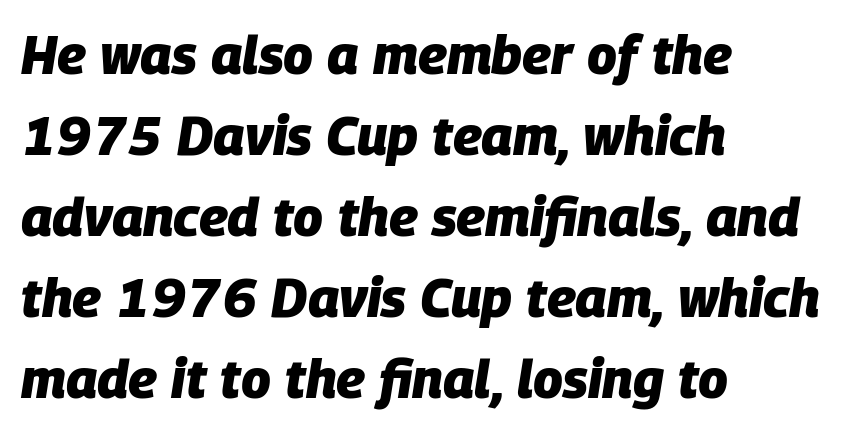
The letters are slanted; this is an italic face. All the whitespace from short lines collects on the right. Glance below the letters and you will spot only blank space. The rendering uses natural spacing where letterforms have individual widths. Leading: standard. Stroke thickness is high; the sample reads as a true bold.
